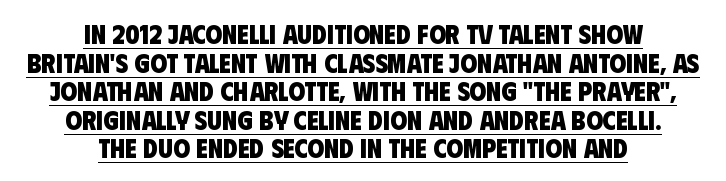
Q: Is the text bold? A: Yes.
Q: Is the text underlined? A: Yes.
Q: How is the paragraph aligned? A: Centered.
Q: Is the spacing between letters normal or unusually wide? A: Normal.
Q: Is the spacing between lines tight, normal or loose? A: Tight.
